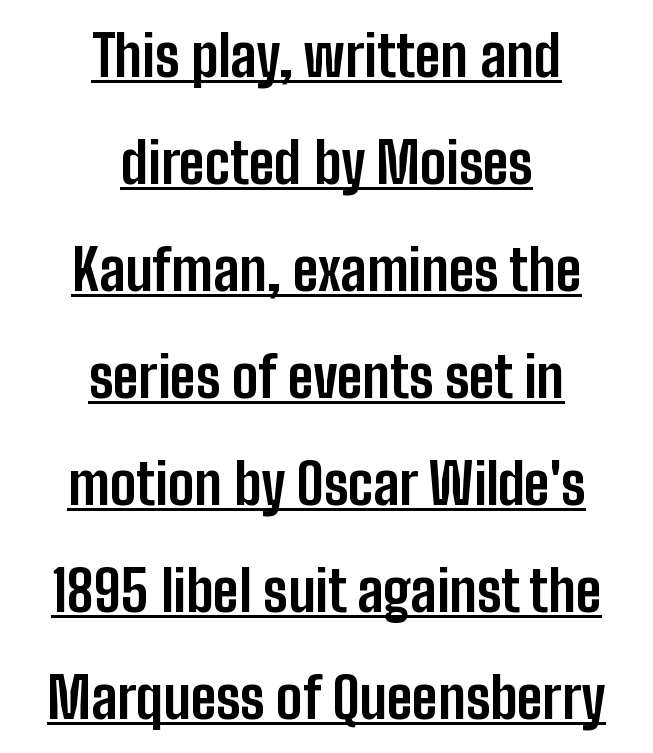
Q: Is the text bold? A: Yes.
Q: Is the text italic (slanted)? A: No, it is upright.
Q: Is the typeface a serif or a sans-serif typeface? A: Sans-serif.
Q: Is the text underlined? A: Yes.
Q: How is the paragraph aligned? A: Centered.
Q: Is the spacing between letters normal or unusually wide? A: Normal.
Q: Is the spacing between lines tight, normal or loose? A: Loose.
Q: Width (condensed, normal, or wide)? A: Condensed.
Q: Stroke contrast? A: Low.
Q: x-height? A: Medium.
Q: Monospaced? A: No.
